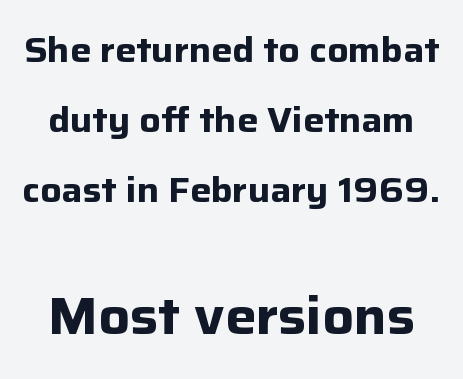
{"serif": "no", "italic": "no", "bold": "yes", "weight": "bold", "width": "normal", "stroke_contrast": "low", "x_height": "medium", "monospaced": "no", "underline": "no", "line_spacing": "loose", "line_spacing_ratio": 2.0, "letter_spacing": "normal", "letter_spacing_em": 0.0, "larger_block": "second", "size_ratio": 1.49, "glyph_px": 52}
